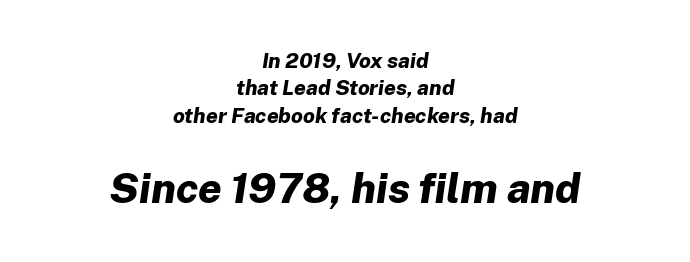
Q: Is the text bold? A: Yes.
Q: Is the text italic (slanted)? A: Yes, it leans right by about 8 degrees.
Q: Is the text underlined? A: No.
Q: How is the paragraph aligned? A: Centered.
Q: Is the spacing between letters normal or unusually wide? A: Normal.
Q: Is the spacing between lines tight, normal or loose? A: Normal.
Q: Which block of text is set in a larger size, the first (top) or the second (bottom)? A: The second (bottom) one.
Q: Width (condensed, normal, or wide)? A: Normal.
Q: Stroke contrast? A: Low.
Q: x-height? A: Medium.
Q: Monospaced? A: No.
